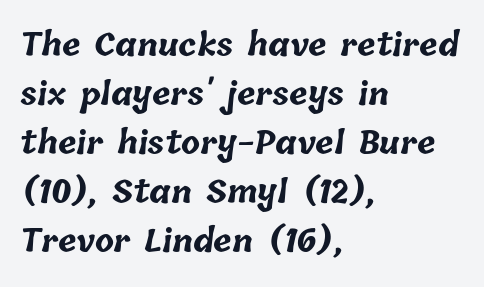
Q: Is the text bold? A: Yes.
Q: Is the text underlined? A: No.
Q: How is the paragraph aligned? A: Left-aligned.
Q: Is the spacing between letters normal or unusually wide? A: Normal.
Q: Is the spacing between lines tight, normal or loose? A: Normal.
Q: Width (condensed, normal, or wide)? A: Normal.
Q: Stroke contrast? A: Low.
Q: x-height? A: Medium.
Q: Monospaced? A: No.
